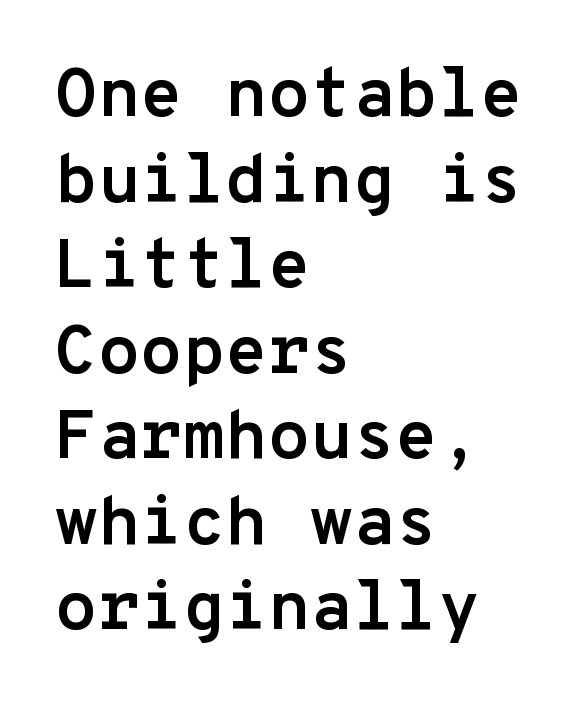
There is no visible air inserted between adjacent glyphs. I'd call this a sans setting — the letters go barefoot. Casual observation: everything's shoved over to the left. When letters stand straight like this, we call the style roman or upright. I'd describe the lettering as bold — thick and assertive. Type without underlining.
